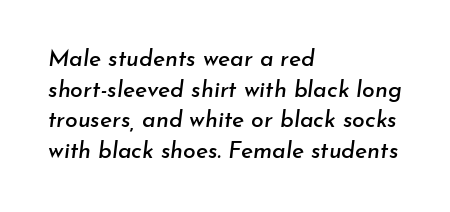
An italicized treatment has been applied to the whole sample. The zone under the glyphs is completely vacant. A typesetter would call this leading conventional body-copy spacing. Does extra space separate the letters? No, they use regular spacing. The passage is arranged the way most books set body copy — flush left.
